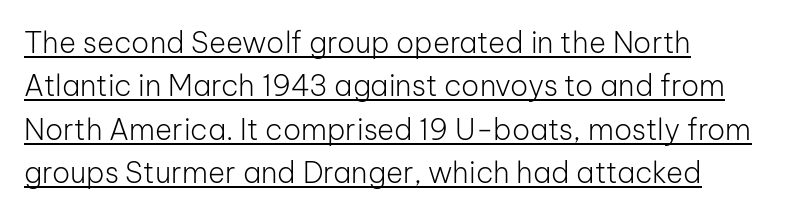
Nope, not italic — everything's standing straight. Reading down the block, your eye returns to a fixed left position each line. This rendering employs a face without finishing strokes, i.e., a sans-serif. Summary of weight: not heavy and not bold.
